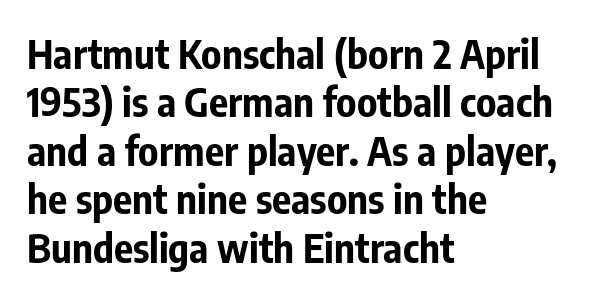
{"serif": "no", "italic": "no", "bold": "yes", "weight": "bold", "width": "condensed", "stroke_contrast": "low", "x_height": "medium", "monospaced": "no", "underline": "no", "align": "left", "line_spacing_ratio": 1.21, "letter_spacing": "normal", "letter_spacing_em": 0.0, "glyph_px": 40}
